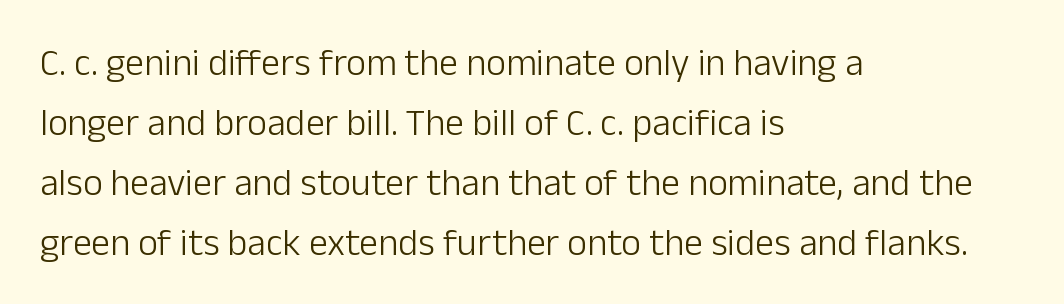
{"serif": "no", "italic": "no", "bold": "no", "weight": "light", "width": "normal", "stroke_contrast": "low", "x_height": "medium", "monospaced": "no", "underline": "no", "align": "left", "line_spacing": "normal", "line_spacing_ratio": 1.58, "letter_spacing": "normal", "letter_spacing_em": 0.0, "glyph_px": 38}
